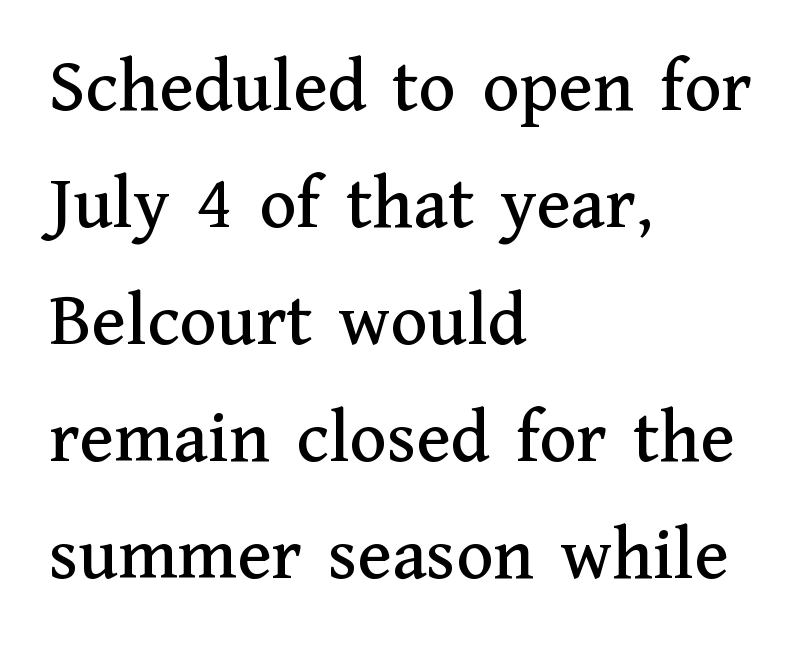
{"serif": "yes", "italic": "no", "width": "normal", "stroke_contrast": "medium", "x_height": "medium", "monospaced": "no", "underline": "no", "align": "left", "line_spacing": "normal", "line_spacing_ratio": 1.52, "letter_spacing": "normal", "letter_spacing_em": 0.0, "glyph_px": 77}
